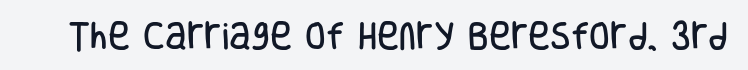
{"serif": "no", "italic": "no", "width": "condensed", "stroke_contrast": "low", "x_height": "large", "monospaced": "no", "underline": "no", "letter_spacing": "normal", "letter_spacing_em": 0.0, "glyph_px": 30}
